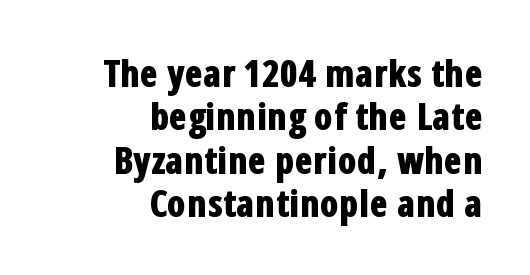
Standard letterfit; no display-style spreading of the glyphs. Underline: absent. The passage shown is typeset with a sans-serif family. Do the characters align in a grid? No, the font is proportional. You can tell it's not italic because the verticals are truly vertical. Layout note: lines flush right.
